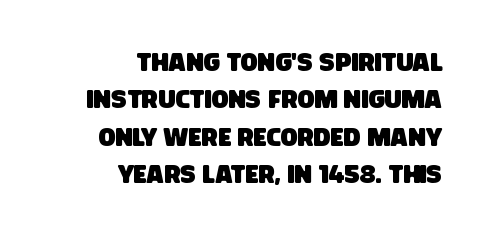
Q: Is the text underlined? A: No.
Q: How is the paragraph aligned? A: Right-aligned.
Q: Is the spacing between letters normal or unusually wide? A: Normal.
Q: Is the spacing between lines tight, normal or loose? A: Normal.
